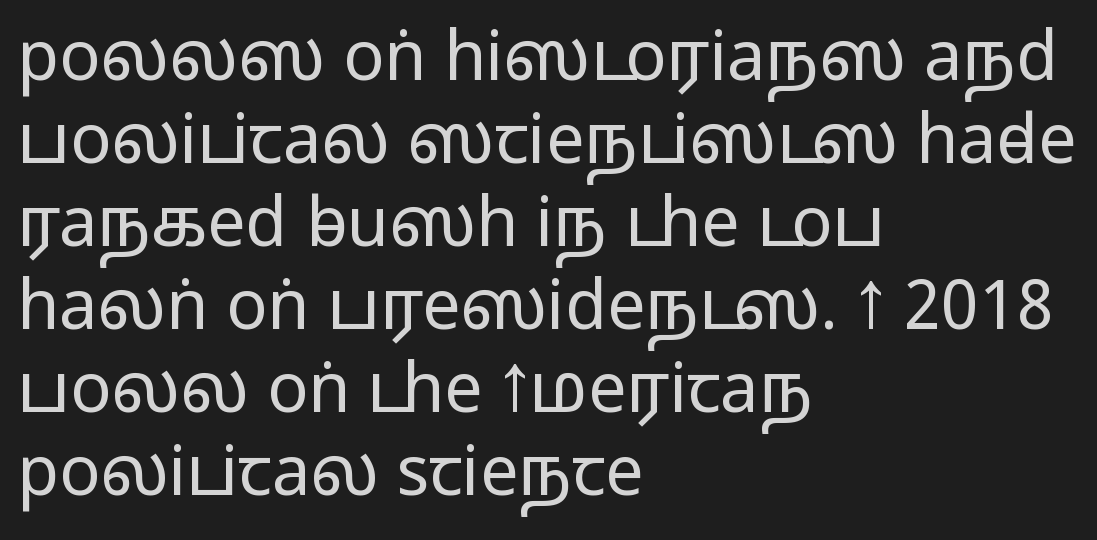
The image shows 68 px regular-weight, wide sans-serif type, upright; set left-aligned, line spacing 1.22x, normal letter spacing, not underlined; low stroke contrast and a medium x-height.
